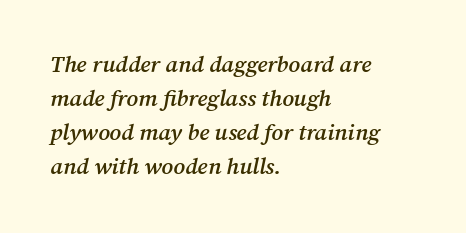
{"italic": "yes", "lean": "right", "slant_degrees": 12, "bold": "semi", "underline": "no", "align": "left", "line_spacing": "normal", "line_spacing_ratio": 1.48, "letter_spacing": "normal", "letter_spacing_em": 0.0, "glyph_px": 23}
